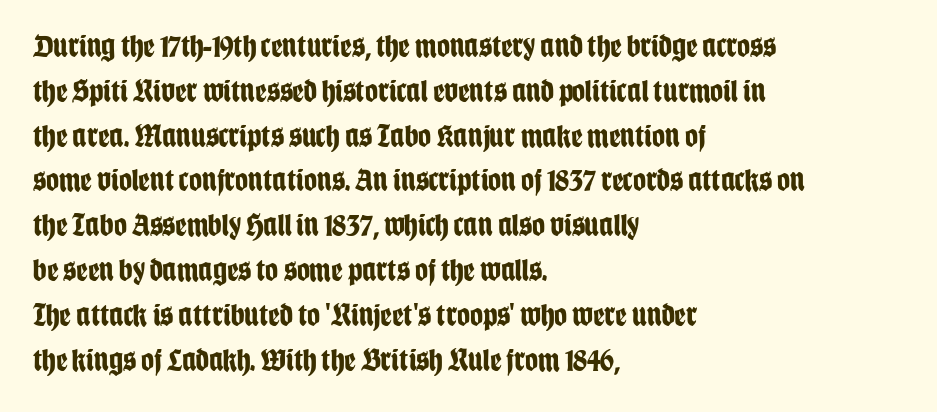
{"serif": "no", "italic": "no", "bold": "yes", "weight": "bold", "width": "condensed", "stroke_contrast": "low", "x_height": "large", "monospaced": "no", "underline": "no", "align": "left", "line_spacing": "normal", "line_spacing_ratio": 1.4, "letter_spacing": "normal", "letter_spacing_em": 0.0, "glyph_px": 32}
